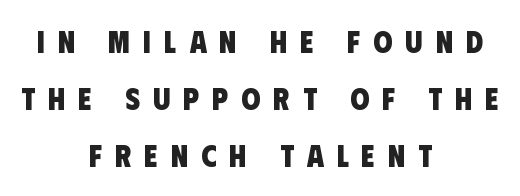
{"serif": "no", "bold": "yes", "weight": "heavy", "width": "condensed", "stroke_contrast": "low", "x_height": "large", "monospaced": "no", "underline": "no", "align": "center", "line_spacing_ratio": 1.84, "letter_spacing": "wide", "letter_spacing_em": 0.42, "glyph_px": 31}
